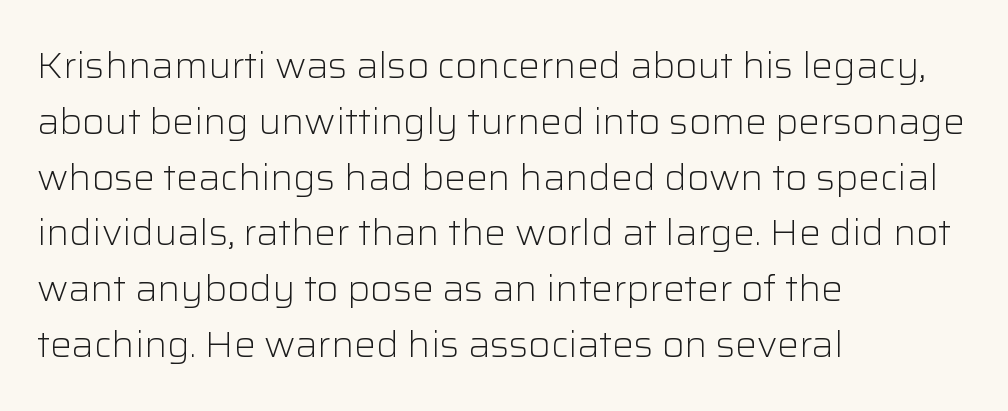
{"serif": "no", "italic": "no", "bold": "no", "weight": "light", "width": "normal", "stroke_contrast": "low", "x_height": "medium", "monospaced": "no", "underline": "no", "align": "left", "line_spacing": "normal", "line_spacing_ratio": 1.55, "letter_spacing": "normal", "letter_spacing_em": 0.0, "glyph_px": 36}
